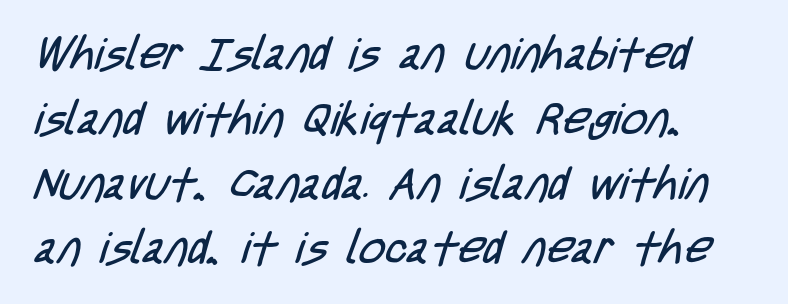
Compared with a centered layout, this one pins lines to the left instead. Proportional: the letters do not fall into vertical columns. The letters sit at their default tracking, neither squeezed nor spread. Font category for this specimen: sans-serif.
